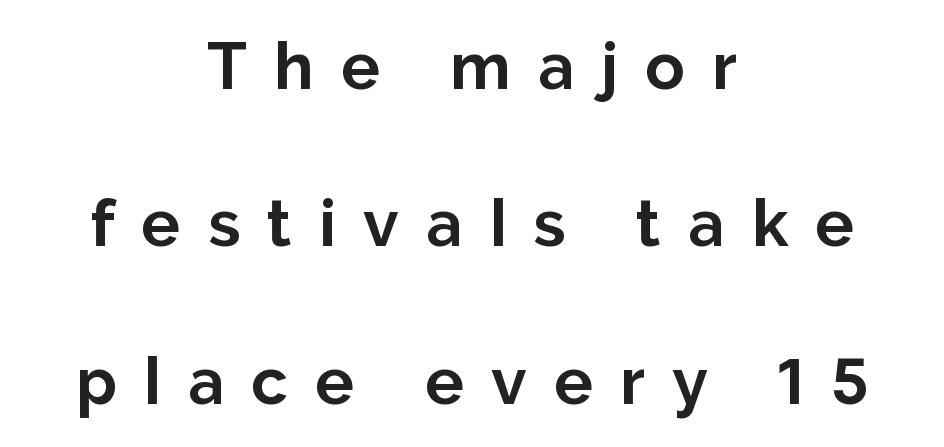
{"serif": "no", "italic": "no", "bold": "yes", "weight": "bold", "width": "normal", "stroke_contrast": "low", "x_height": "medium", "monospaced": "no", "underline": "no", "align": "center", "line_spacing": "loose", "line_spacing_ratio": 2.42, "letter_spacing": "wide", "letter_spacing_em": 0.42, "glyph_px": 65}
